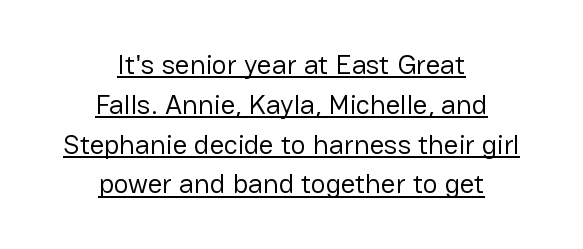
The passage shown is not bold in any degree. The passage shown has conventional tracking throughout. Vertically, the passage feels balanced, rows spaced as you'd expect. Glance below the letters and you will spot a drawn line.
